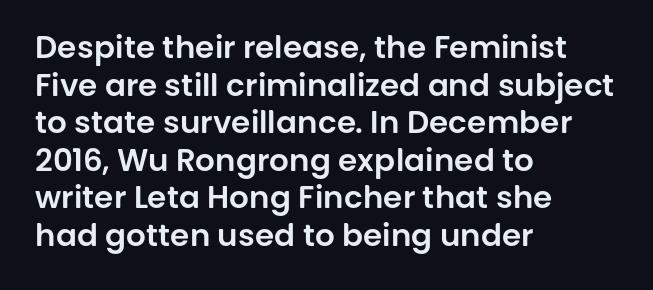
Q: Is the text italic (slanted)? A: No, it is upright.
Q: Is the typeface a serif or a sans-serif typeface? A: Sans-serif.
Q: Is the text underlined? A: No.
Q: How is the paragraph aligned? A: Left-aligned.
Q: Is the spacing between letters normal or unusually wide? A: Normal.
Q: Width (condensed, normal, or wide)? A: Normal.
Q: Stroke contrast? A: Low.
Q: x-height? A: Large.
Q: Monospaced? A: No.
